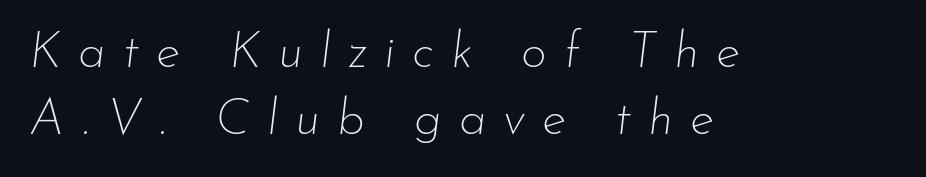
{"italic": "yes", "lean": "right", "slant_degrees": 7, "bold": "no", "weight": "thin", "width": "normal", "stroke_contrast": "low", "x_height": "small", "monospaced": "no", "underline": "no", "align": "left", "line_spacing": "normal", "line_spacing_ratio": 1.35, "letter_spacing": "wide", "letter_spacing_em": 0.34, "glyph_px": 50}
